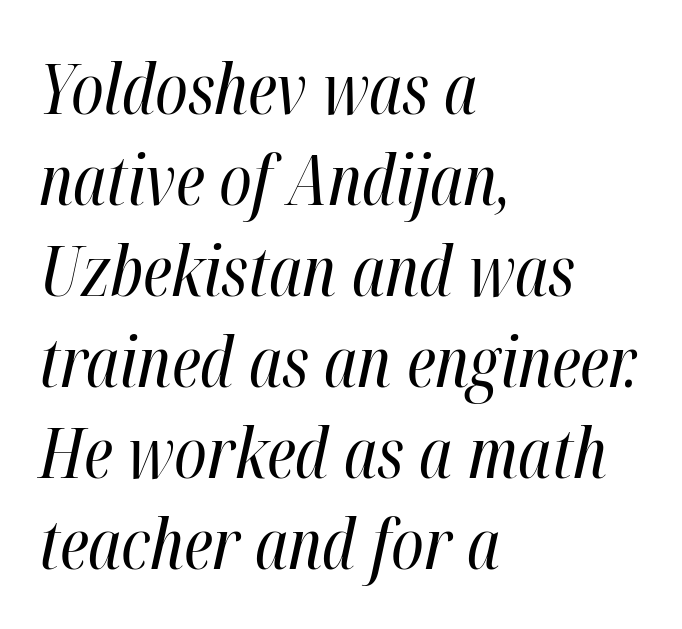
Q: Is the text bold? A: No.
Q: Is the text italic (slanted)? A: Yes, it leans right by about 12 degrees.
Q: Is the text underlined? A: No.
Q: How is the paragraph aligned? A: Left-aligned.
Q: Is the spacing between letters normal or unusually wide? A: Normal.
Q: Is the spacing between lines tight, normal or loose? A: Normal.
Q: Width (condensed, normal, or wide)? A: Condensed.
Q: Stroke contrast? A: High.
Q: x-height? A: Medium.
Q: Monospaced? A: No.
